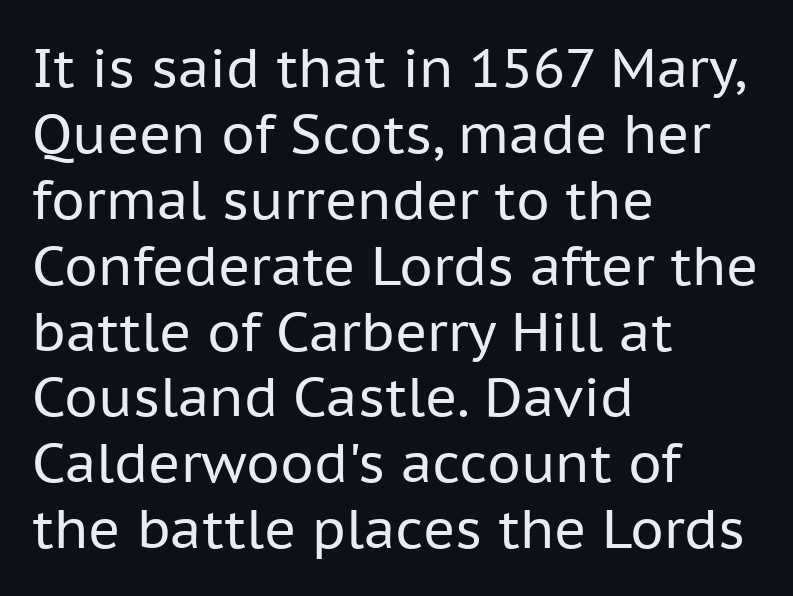
{"serif": "no", "italic": "no", "bold": "no", "weight": "regular", "width": "normal", "stroke_contrast": "low", "x_height": "medium", "monospaced": "no", "underline": "no", "align": "left", "line_spacing_ratio": 1.22, "letter_spacing": "normal", "letter_spacing_em": 0.0, "glyph_px": 54}
